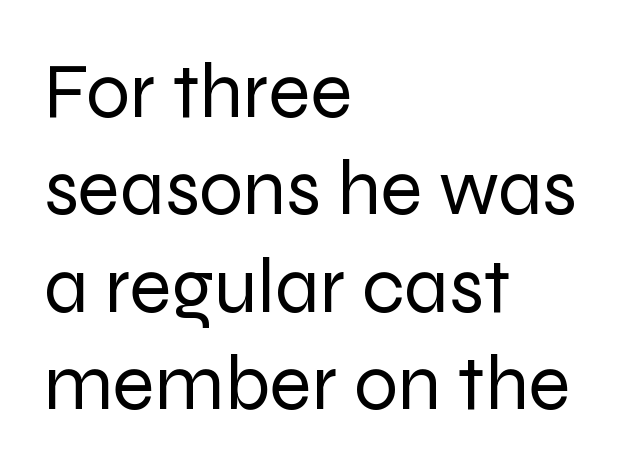
{"serif": "no", "italic": "no", "bold": "no", "weight": "regular", "width": "normal", "stroke_contrast": "low", "x_height": "medium", "monospaced": "no", "underline": "no", "align": "left", "line_spacing": "normal", "line_spacing_ratio": 1.25, "letter_spacing": "normal", "letter_spacing_em": 0.0, "glyph_px": 78}
